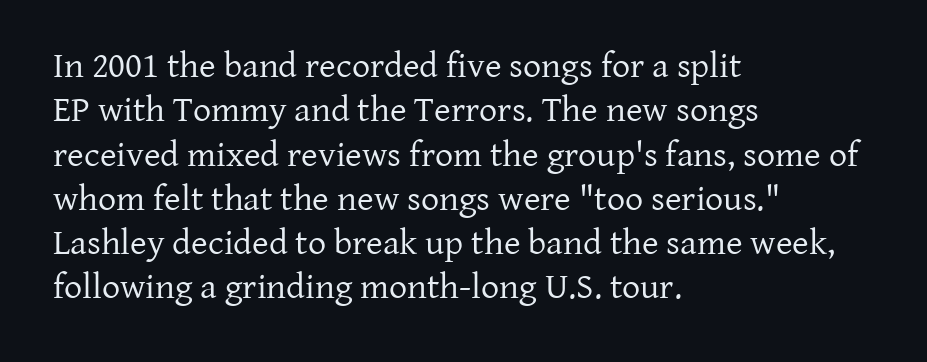
{"serif": "yes", "italic": "no", "bold": "no", "weight": "regular", "width": "normal", "stroke_contrast": "low", "x_height": "medium", "monospaced": "no", "underline": "no", "align": "left", "line_spacing_ratio": 1.23, "letter_spacing": "normal", "letter_spacing_em": 0.0, "glyph_px": 36}
